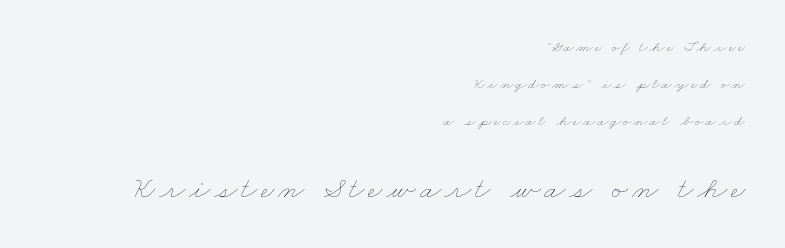
The image shows 31 px thin, wide type; set right-aligned, loose line spacing (2.31x), not underlined; the second (bottom) block is 1.94x larger; low stroke contrast and a small x-height.
